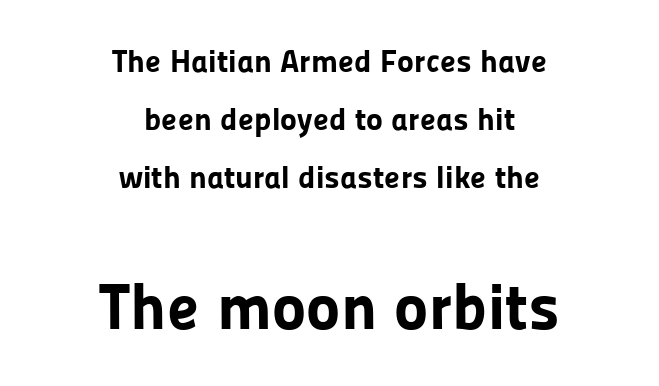
The image shows 65 px bold sans-serif type, upright; set centered, line spacing 1.81x, normal letter spacing, not underlined; the second (bottom) block is 2.03x larger; low stroke contrast and a medium x-height.
